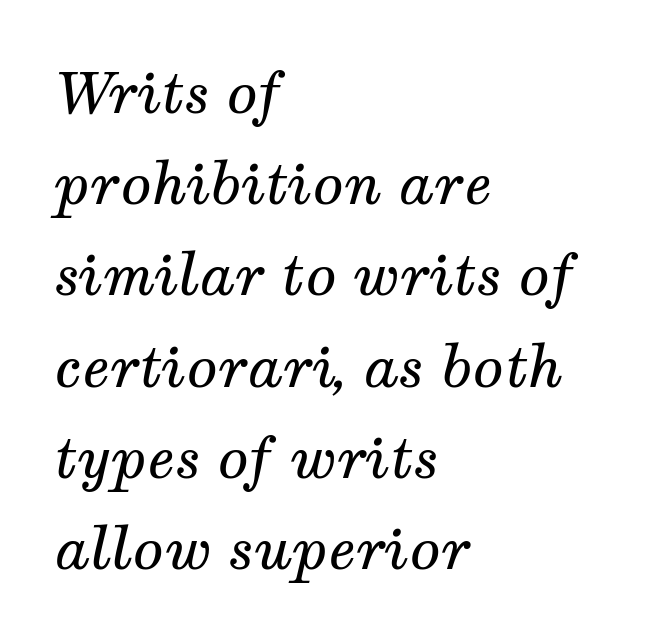
The image shows 57 px regular-weight serif type, italic (leaning right); set left-aligned, normal line spacing (1.6x), normal letter spacing, not underlined; medium stroke contrast and a medium x-height.
